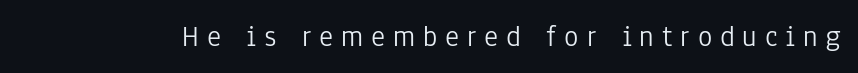
{"serif": "no", "italic": "no", "bold": "no", "weight": "light", "width": "condensed", "stroke_contrast": "low", "x_height": "medium", "monospaced": "no", "underline": "no", "letter_spacing": "wide", "letter_spacing_em": 0.26, "glyph_px": 30}
